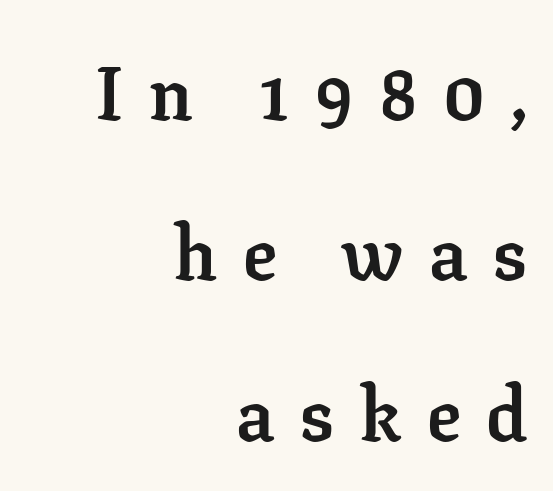
The glyphs have the mass of a bold cut. Typeset ragged left — the right edge is the straight one. Horizontal bands of white between lines are thick stripes. The string is rendered with underlining switched off.
